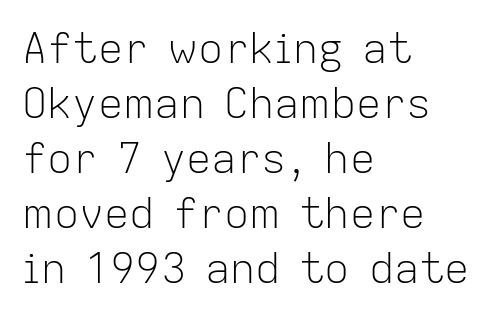
The image shows 42 px light sans-serif type, upright; set left-aligned, normal line spacing (1.31x), normal letter spacing, not underlined; low stroke contrast and a medium x-height.
